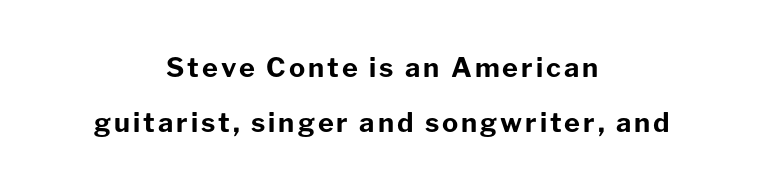
{"italic": "no", "bold": "yes", "underline": "no", "align": "center", "line_spacing": "loose", "line_spacing_ratio": 2.02, "glyph_px": 27}
